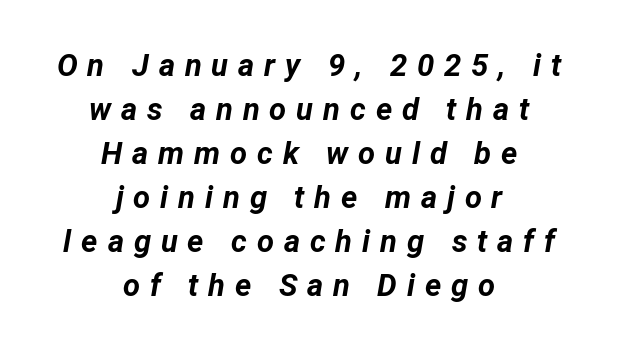
{"italic": "yes", "lean": "right", "slant_degrees": 12, "bold": "yes", "weight": "bold", "width": "normal", "stroke_contrast": "low", "x_height": "medium", "monospaced": "no", "underline": "no", "align": "center", "line_spacing": "normal", "line_spacing_ratio": 1.42, "letter_spacing": "wide", "letter_spacing_em": 0.32, "glyph_px": 31}
